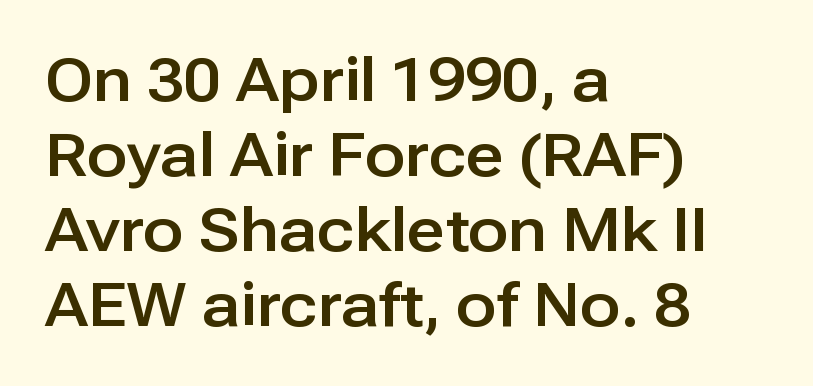
{"serif": "no", "italic": "no", "width": "normal", "stroke_contrast": "low", "x_height": "medium", "monospaced": "no", "underline": "no", "align": "left", "line_spacing": "normal", "line_spacing_ratio": 1.25, "letter_spacing": "normal", "letter_spacing_em": 0.0, "glyph_px": 60}
